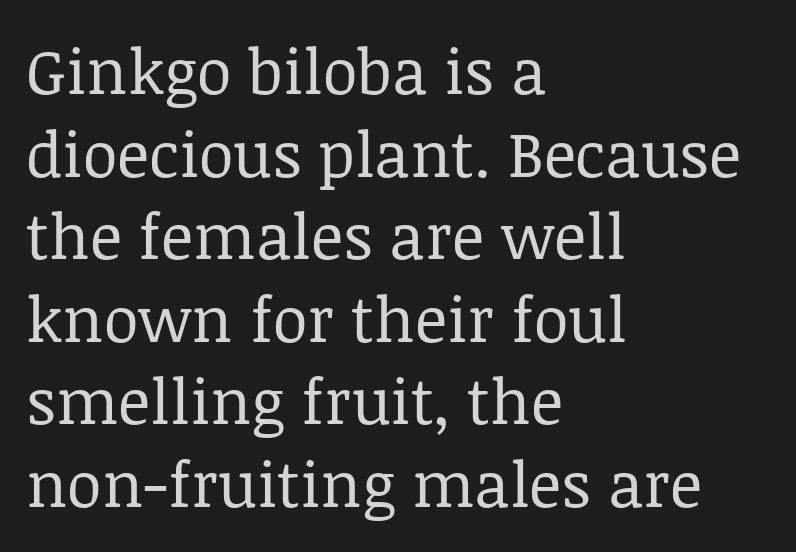
{"serif": "yes", "italic": "no", "bold": "no", "weight": "regular", "width": "normal", "stroke_contrast": "low", "x_height": "large", "monospaced": "no", "underline": "no", "align": "left", "line_spacing": "normal", "line_spacing_ratio": 1.31, "letter_spacing": "normal", "letter_spacing_em": 0.0, "glyph_px": 63}
